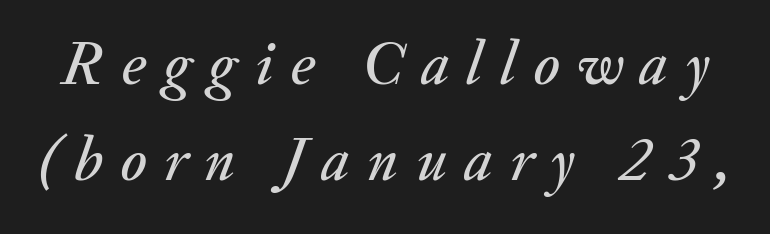
Q: Is the text italic (slanted)? A: Yes, it leans right by about 20 degrees.
Q: Is the text underlined? A: No.
Q: Is the spacing between letters normal or unusually wide? A: Unusually wide.
Q: Is the spacing between lines tight, normal or loose? A: Normal.
Q: Width (condensed, normal, or wide)? A: Normal.
Q: Stroke contrast? A: Medium.
Q: x-height? A: Small.
Q: Monospaced? A: No.
